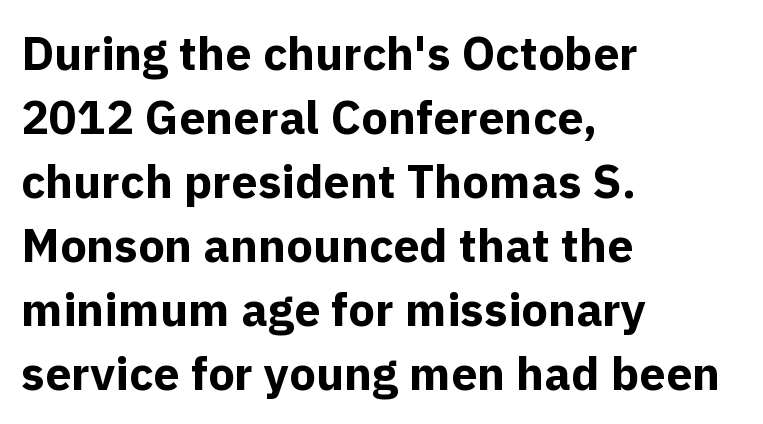
The image shows 47 px bold sans-serif type, upright; set left-aligned, normal line spacing (1.36x), normal letter spacing, not underlined; a medium x-height.
